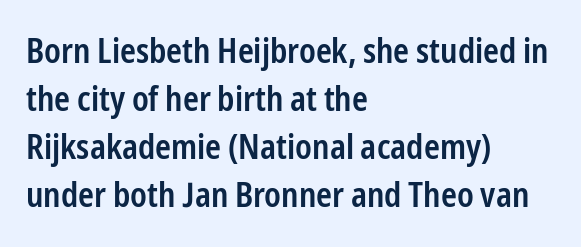
The image shows 34 px semibold, condensed sans-serif type, upright; set left-aligned, normal line spacing (1.41x), normal letter spacing, not underlined; low stroke contrast and a medium x-height.
